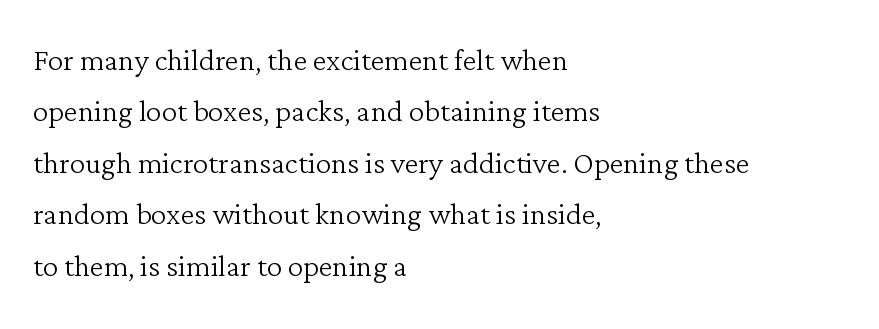
{"serif": "yes", "italic": "no", "bold": "no", "weight": "light", "width": "normal", "stroke_contrast": "low", "x_height": "medium", "monospaced": "no", "underline": "no", "align": "left", "line_spacing": "normal", "line_spacing_ratio": 1.32, "letter_spacing": "normal", "letter_spacing_em": 0.0, "glyph_px": 39}
